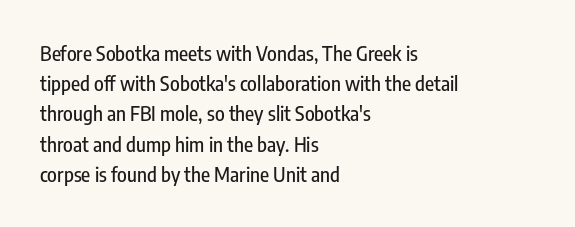
{"italic": "no", "underline": "no", "align": "left", "line_spacing": "normal", "line_spacing_ratio": 1.51, "letter_spacing": "normal", "letter_spacing_em": 0.0, "glyph_px": 20}
